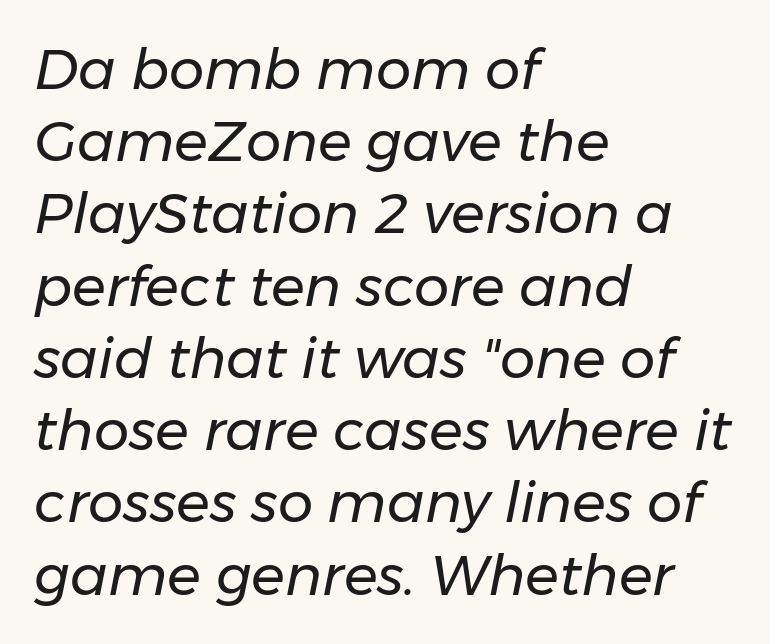
The image shows 56 px regular-weight type, italic (leaning right); set left-aligned, normal line spacing (1.29x), normal letter spacing, not underlined; low stroke contrast and a medium x-height.
